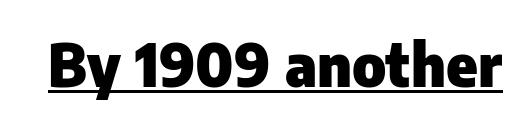
The image shows 59 px heavy sans-serif type, upright; set normal letter spacing, underlined; low stroke contrast and a medium x-height.
